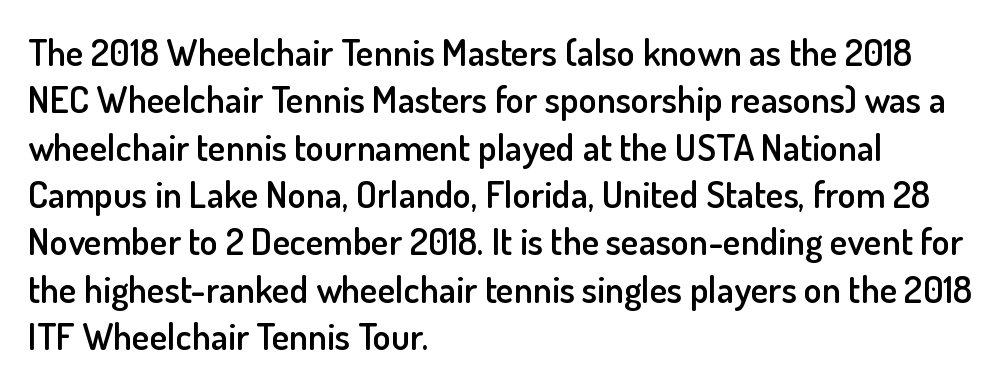
{"serif": "no", "italic": "no", "bold": "semi", "weight": "semibold", "width": "normal", "stroke_contrast": "low", "x_height": "small", "monospaced": "no", "underline": "no", "align": "left", "line_spacing": "normal", "line_spacing_ratio": 1.28, "letter_spacing": "normal", "letter_spacing_em": 0.0, "glyph_px": 37}
